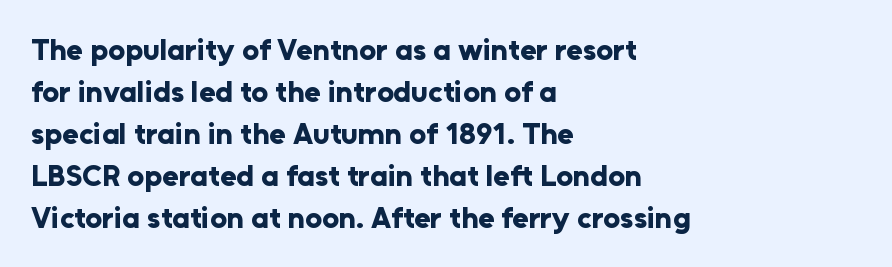
{"serif": "no", "italic": "no", "bold": "yes", "weight": "bold", "width": "normal", "stroke_contrast": "low", "x_height": "medium", "monospaced": "no", "underline": "no", "align": "left", "line_spacing": "normal", "line_spacing_ratio": 1.4, "letter_spacing": "normal", "letter_spacing_em": 0.0, "glyph_px": 30}
